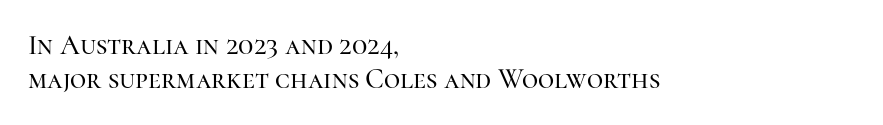
{"serif": "yes", "italic": "no", "width": "normal", "stroke_contrast": "high", "x_height": "medium", "monospaced": "no", "underline": "no", "align": "left", "line_spacing_ratio": 1.2, "letter_spacing": "normal", "letter_spacing_em": 0.0, "glyph_px": 28}
